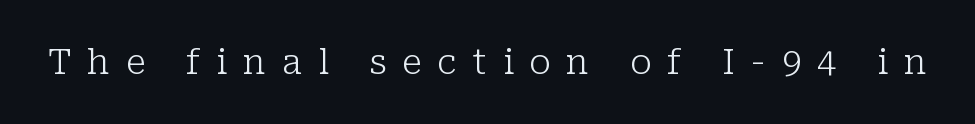
Q: Is the text bold? A: No.
Q: Is the text italic (slanted)? A: No, it is upright.
Q: Is the typeface a serif or a sans-serif typeface? A: Serif.
Q: Is the text underlined? A: No.
Q: Is the spacing between letters normal or unusually wide? A: Unusually wide.
Q: Width (condensed, normal, or wide)? A: Normal.
Q: Stroke contrast? A: Low.
Q: x-height? A: Medium.
Q: Monospaced? A: No.
